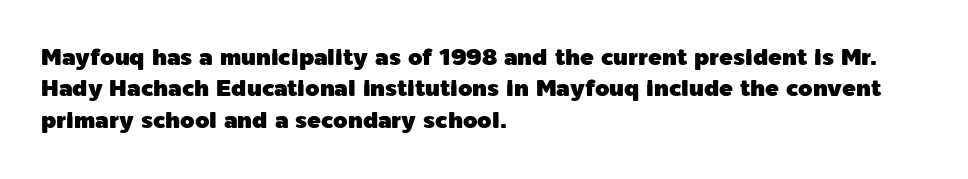
The passage shown is not underscored anywhere. The line texture is even and compact thanks to regular tracking. Nope, not italic — everything's standing straight. Each line starts at the same left margin while the right side varies. Notice how descenders clear the ascenders below comfortably — that's standard leading.
